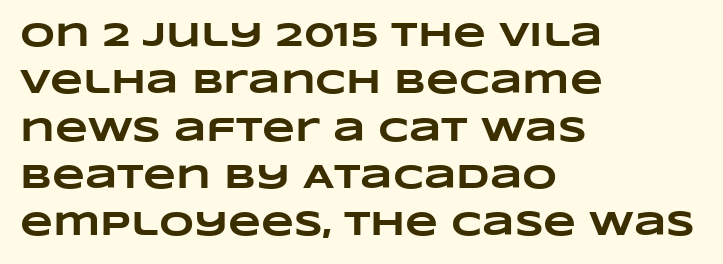
The passage shown is not underscored anywhere. The letterforms sit shoulder to shoulder at normal distance. The strokes are fattened all the way to bold. Is this a fixed-width face? No — the glyphs have proportional, varying widths. The block of text has a typical density, with ordinary space between rows.
